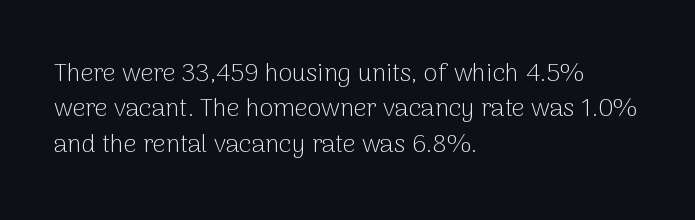
{"italic": "no", "bold": "no", "underline": "no", "align": "left", "line_spacing": "normal", "line_spacing_ratio": 1.42, "letter_spacing": "normal", "letter_spacing_em": 0.0, "glyph_px": 25}
